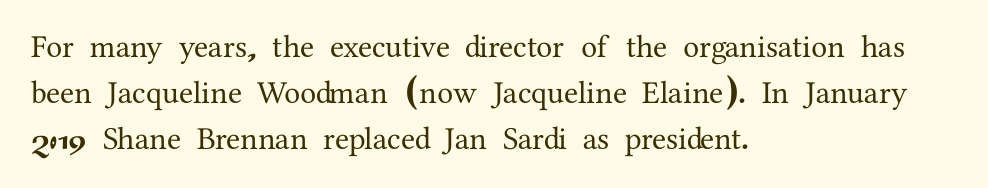
The image shows 32 px serif type, upright; set left-aligned, normal line spacing (1.44x), normal letter spacing, not underlined; medium stroke contrast and a medium x-height.
